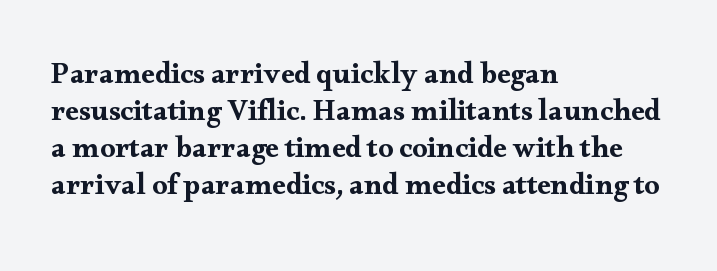
The image shows 30 px wide serif type, upright; set left-aligned, line spacing 1.23x, normal letter spacing, not underlined; medium stroke contrast and a small x-height.
